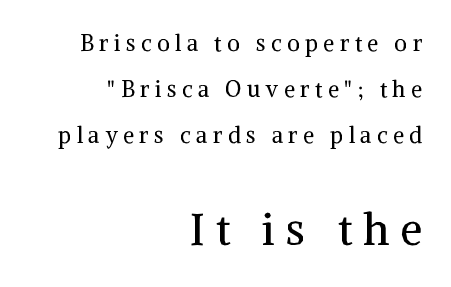
Classification — serif. The space directly below the letters is spotless. A typesetter would call this proportional, since set widths differ per character. Compared with a typical body face, this is equally light or lighter still. Tracking value appears strongly positive — letters spread wide.
